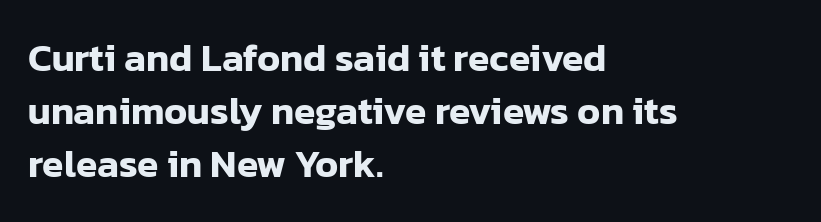
{"serif": "no", "italic": "no", "width": "normal", "stroke_contrast": "low", "x_height": "medium", "monospaced": "no", "underline": "no", "align": "left", "line_spacing": "normal", "line_spacing_ratio": 1.36, "letter_spacing": "normal", "letter_spacing_em": 0.0, "glyph_px": 39}
